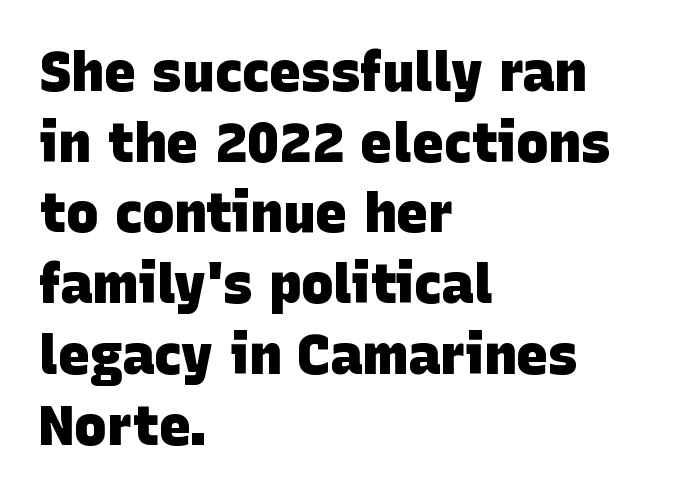
The image shows 54 px heavy sans-serif type; set left-aligned, normal line spacing (1.31x), normal letter spacing, not underlined; low stroke contrast and a large x-height.
